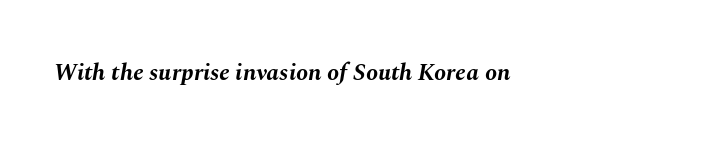
Q: Is the text bold? A: Yes.
Q: Is the text italic (slanted)? A: Yes, it leans right by about 10 degrees.
Q: Is the text underlined? A: No.
Q: How is the paragraph aligned? A: Left-aligned.
Q: Is the spacing between letters normal or unusually wide? A: Normal.
